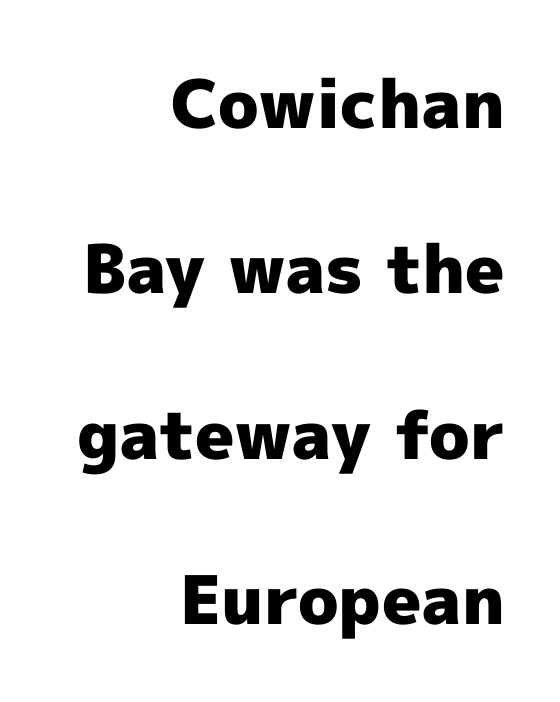
Q: Is the text bold? A: Yes.
Q: Is the text italic (slanted)? A: No, it is upright.
Q: Is the typeface a serif or a sans-serif typeface? A: Sans-serif.
Q: Is the text underlined? A: No.
Q: How is the paragraph aligned? A: Right-aligned.
Q: Is the spacing between letters normal or unusually wide? A: Normal.
Q: Is the spacing between lines tight, normal or loose? A: Loose.
Q: Width (condensed, normal, or wide)? A: Normal.
Q: x-height? A: Medium.
Q: Monospaced? A: No.
